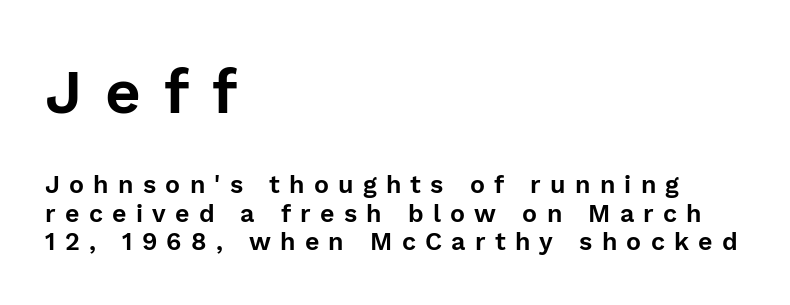
{"serif": "no", "italic": "no", "width": "normal", "stroke_contrast": "low", "x_height": "medium", "monospaced": "no", "underline": "no", "align": "left", "line_spacing": "tight", "line_spacing_ratio": 1.14, "letter_spacing": "wide", "letter_spacing_em": 0.37, "larger_block": "first", "size_ratio": 2.48, "glyph_px": 62}
